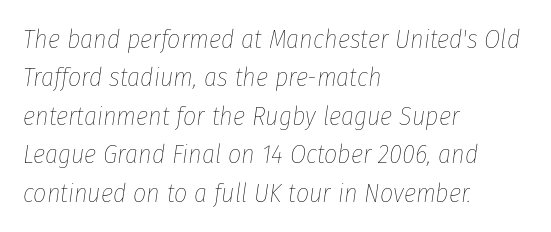
Characters follow at the spacing the type designer built in. A clean baseline with only descenders dipping below it. How would I describe the line gaps? Plain and ordinary. You can tell it's italic because the verticals aren't actually vertical. Which margin do the lines hug? The left one — the right edge is uneven.
